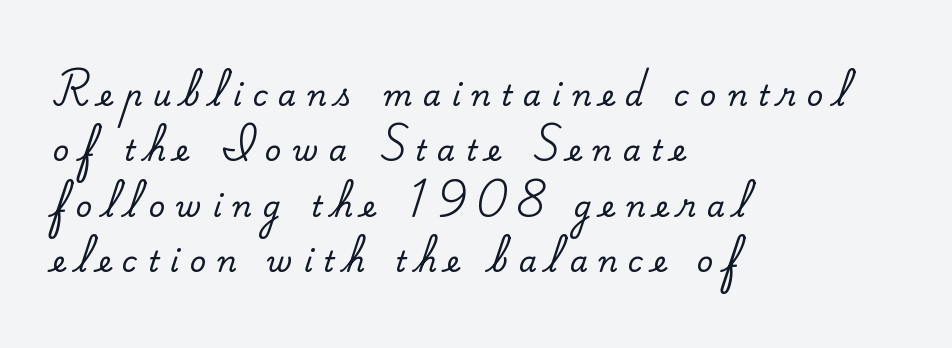
Q: Is the text italic (slanted)? A: Yes.
Q: Is the typeface a serif or a sans-serif typeface? A: Serif.
Q: Is the text underlined? A: No.
Q: How is the paragraph aligned? A: Left-aligned.
Q: Is the spacing between letters normal or unusually wide? A: Unusually wide.
Q: Is the spacing between lines tight, normal or loose? A: Loose.
Q: Width (condensed, normal, or wide)? A: Normal.
Q: Stroke contrast? A: Medium.
Q: x-height? A: Small.
Q: Monospaced? A: No.
